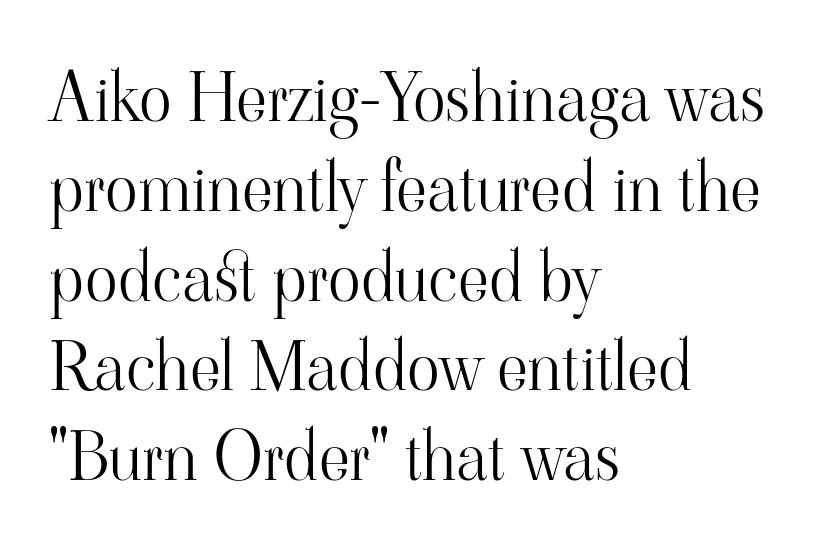
{"serif": "yes", "italic": "no", "bold": "no", "weight": "light", "width": "normal", "stroke_contrast": "high", "x_height": "small", "monospaced": "no", "underline": "no", "align": "left", "line_spacing": "normal", "line_spacing_ratio": 1.32, "letter_spacing": "normal", "letter_spacing_em": 0.0, "glyph_px": 68}
